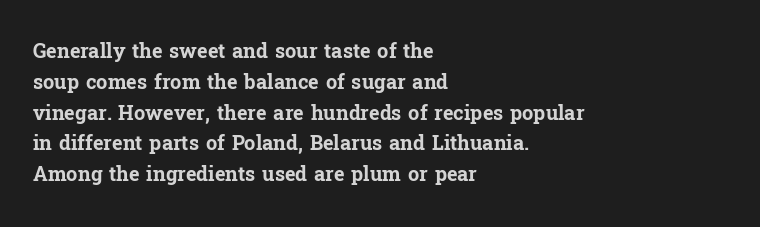
A student would call this left alignment; a typographer would say flush left, rag right. Any mark beneath the type? The region is blank. A dark, heavy texture on the line: the type is bold. The leading is moderate, giving the passage an even texture. The gaps between neighbouring characters are ordinary and unremarkable. The axis of the letterforms is exactly vertical.
